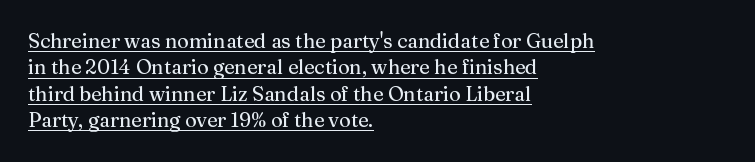
Horizontal alignment here is leftward, the default for most running prose. The type sits square on the baseline with zero lean. The type is set solid horizontally, with unmodified tracking. The rendered words wear a rule along their underside.
